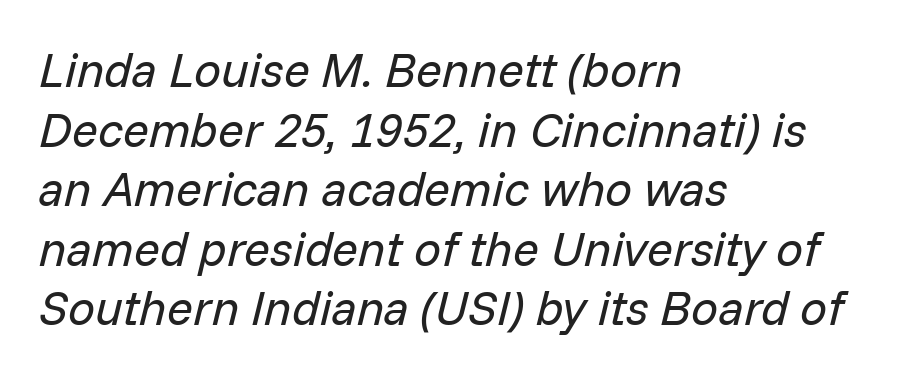
{"italic": "yes", "lean": "right", "slant_degrees": 14, "bold": "no", "weight": "regular", "width": "normal", "stroke_contrast": "low", "x_height": "medium", "monospaced": "no", "underline": "no", "align": "left", "line_spacing_ratio": 1.24, "letter_spacing": "normal", "letter_spacing_em": 0.0, "glyph_px": 48}
